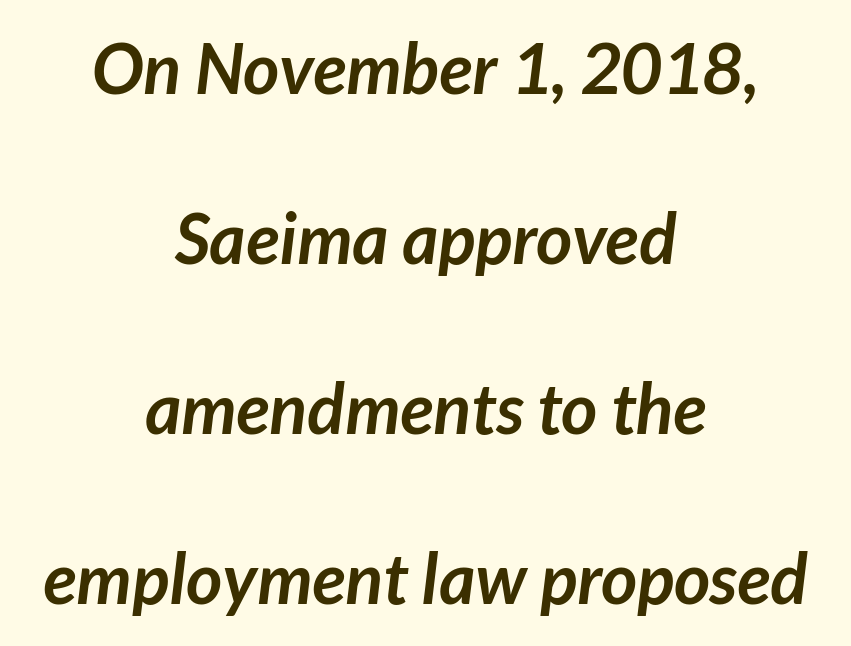
{"serif": "no", "bold": "yes", "weight": "semibold", "width": "normal", "stroke_contrast": "low", "x_height": "medium", "monospaced": "no", "underline": "no", "align": "center", "line_spacing": "loose", "line_spacing_ratio": 2.43, "letter_spacing": "normal", "letter_spacing_em": 0.0, "glyph_px": 70}
